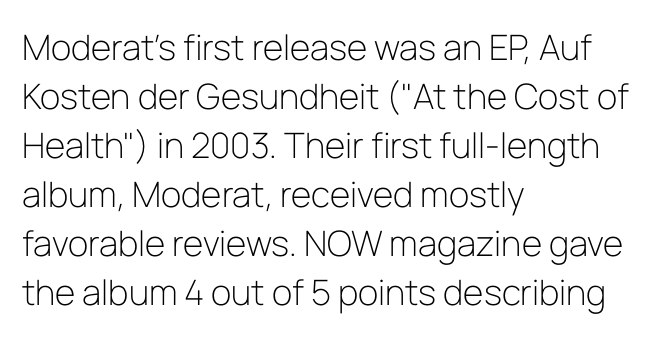
Plain, unruled lines of type. Weight class: somewhere from thin through regular. A typesetter would call this leading conventional body-copy spacing. The rendering shows plain stroke endings on the letterforms — a sans-serif design.
